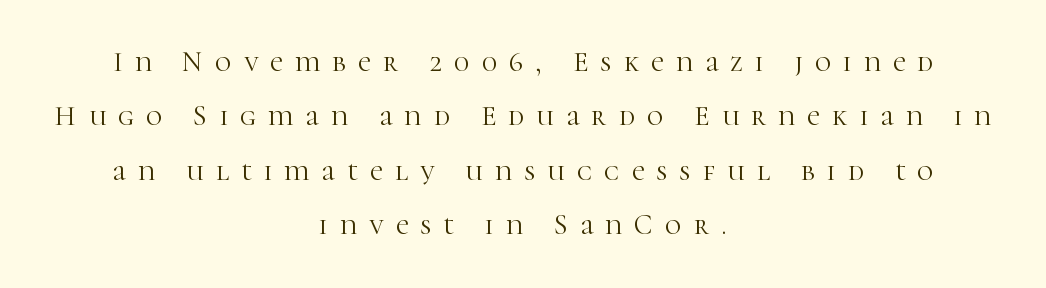
Q: Is the text bold? A: No.
Q: Is the text italic (slanted)? A: No, it is upright.
Q: Is the typeface a serif or a sans-serif typeface? A: Serif.
Q: Is the text underlined? A: No.
Q: How is the paragraph aligned? A: Centered.
Q: Is the spacing between letters normal or unusually wide? A: Unusually wide.
Q: Is the spacing between lines tight, normal or loose? A: Loose.
Q: Width (condensed, normal, or wide)? A: Normal.
Q: Stroke contrast? A: High.
Q: x-height? A: Medium.
Q: Monospaced? A: No.
